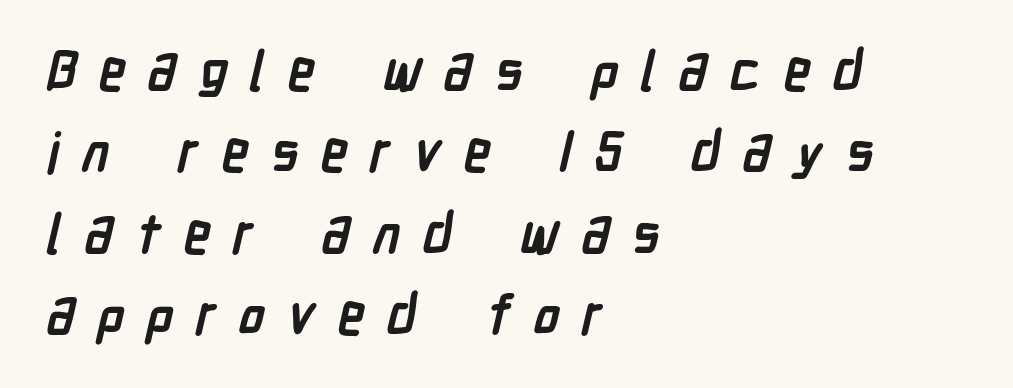
{"serif": "no", "bold": "yes", "weight": "semibold", "width": "condensed", "stroke_contrast": "low", "x_height": "medium", "monospaced": "no", "underline": "no", "align": "left", "line_spacing": "normal", "line_spacing_ratio": 1.48, "letter_spacing": "wide", "letter_spacing_em": 0.4, "glyph_px": 55}
